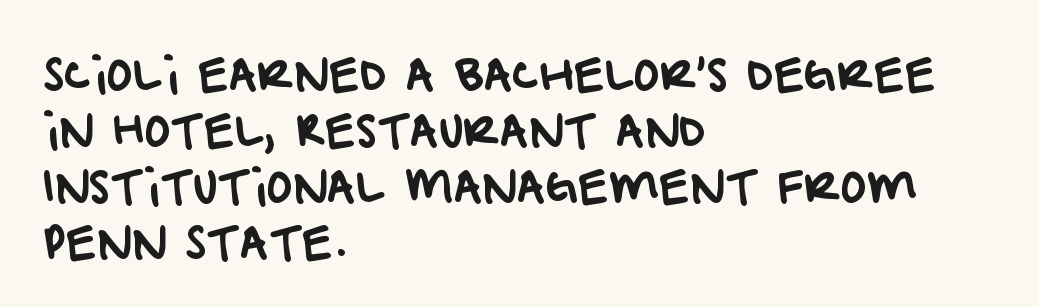
A bare baseline throughout the passage. This rendering uses left alignment, leaving the right contour irregular. The horizontal fit of the characters is conventional and even. Look at the bottom of the vertical strokes: they stop flat, with no serifs. How would I describe the line gaps? Plain and ordinary.
